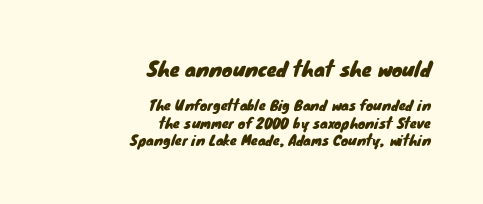
The image shows 20 px text type; set right-aligned, normal line spacing (1.26x), normal letter spacing, not underlined; the first (top) block is 1.43x larger.
